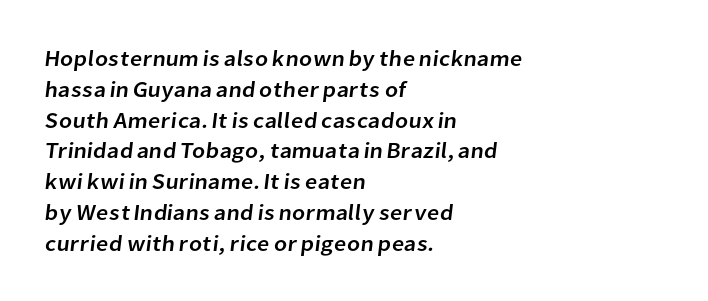
The image shows 22 px text type; set left-aligned, normal line spacing (1.4x), normal letter spacing, not underlined.
